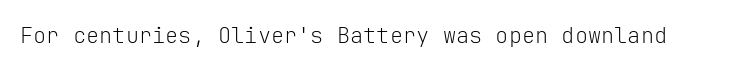
The image shows 22 px text type, upright; set normal letter spacing, not underlined.
